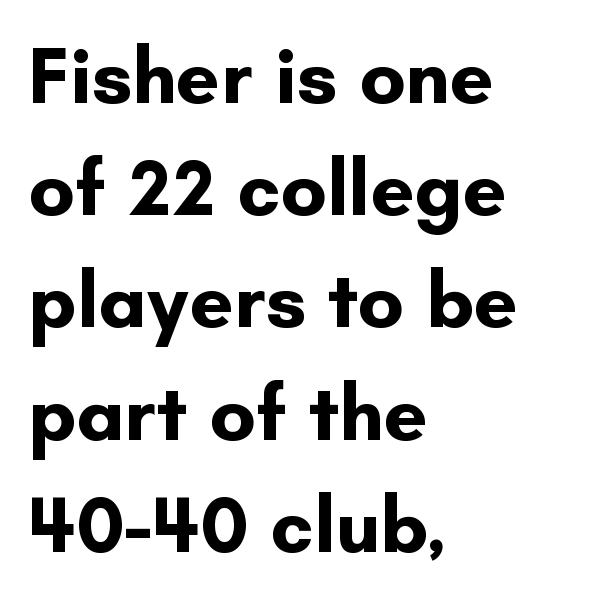
There is no visible air inserted between adjacent glyphs. The compositor pushed each line to the left boundary. Look at the bottom of the vertical strokes: they stop flat, with no serifs. Posture: straight, roman, zero tilt.
